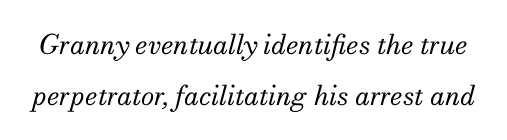
The image shows 27 px text type, italic (leaning right); set loose line spacing (1.9x), normal letter spacing, not underlined.
